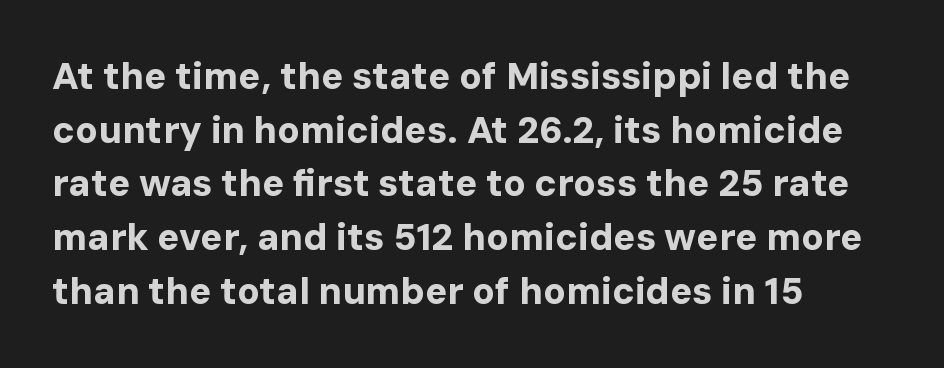
The image shows 37 px bold sans-serif type, upright; set left-aligned, normal line spacing (1.45x), normal letter spacing, not underlined; low stroke contrast and a medium x-height.
